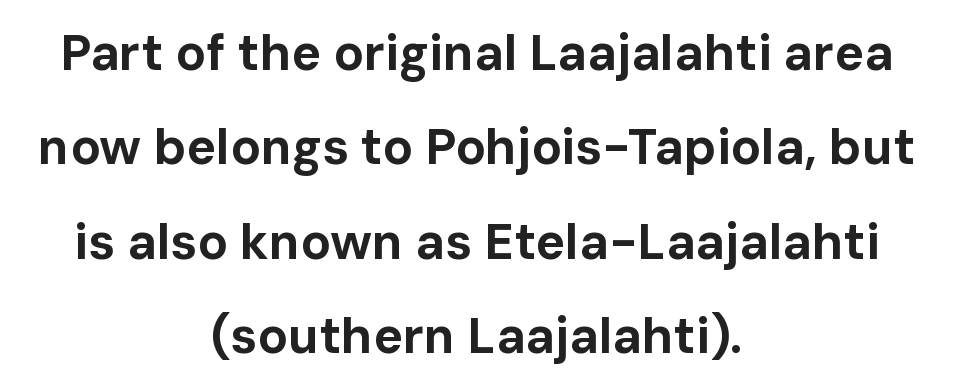
The compositor balanced each line on the midline. Short note: letters normally spaced. The face used here is proportionally spaced, like ordinary book or web type. The lettering holds an erect, upright posture throughout.
